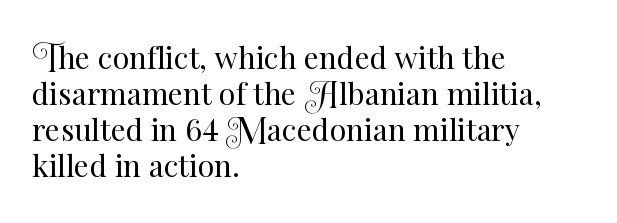
{"italic": "no", "bold": "no", "weight": "regular", "width": "normal", "stroke_contrast": "medium", "x_height": "small", "monospaced": "no", "underline": "no", "align": "left", "line_spacing_ratio": 1.2, "letter_spacing": "normal", "letter_spacing_em": 0.0, "glyph_px": 30}
